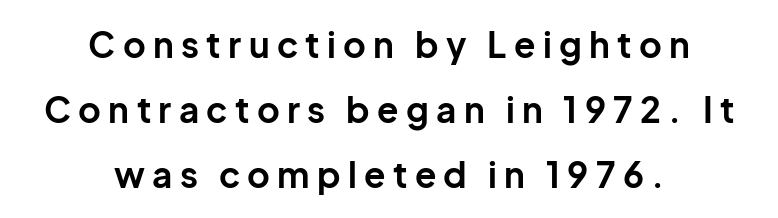
The image shows 35 px bold sans-serif type, upright; set centered, line spacing 1.86x, unusually wide letter spacing (+0.21 em), not underlined; low stroke contrast and a medium x-height.
